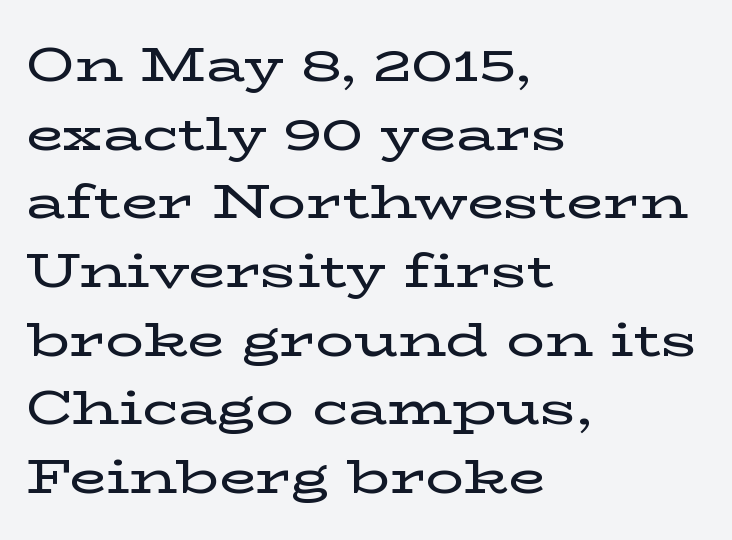
Q: Is the text italic (slanted)? A: No, it is upright.
Q: Is the typeface a serif or a sans-serif typeface? A: Serif.
Q: Is the text underlined? A: No.
Q: How is the paragraph aligned? A: Left-aligned.
Q: Is the spacing between letters normal or unusually wide? A: Normal.
Q: Is the spacing between lines tight, normal or loose? A: Normal.
Q: Width (condensed, normal, or wide)? A: Wide.
Q: Stroke contrast? A: Low.
Q: x-height? A: Medium.
Q: Monospaced? A: No.
